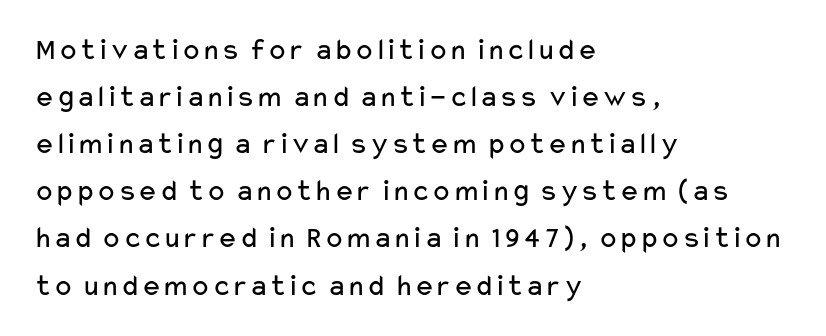
Q: Is the text bold? A: No.
Q: Is the text italic (slanted)? A: No, it is upright.
Q: Is the typeface a serif or a sans-serif typeface? A: Sans-serif.
Q: Is the text underlined? A: No.
Q: How is the paragraph aligned? A: Left-aligned.
Q: Is the spacing between letters normal or unusually wide? A: Normal.
Q: Is the spacing between lines tight, normal or loose? A: Normal.
Q: Width (condensed, normal, or wide)? A: Wide.
Q: Stroke contrast? A: Low.
Q: x-height? A: Medium.
Q: Monospaced? A: No.
